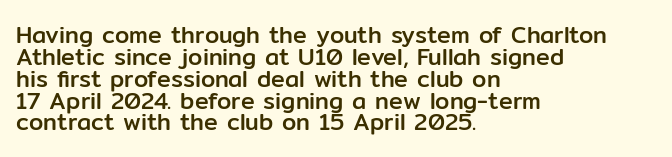
The image shows 23 px text type, upright; set left-aligned, tight line spacing (0.95x), normal letter spacing, not underlined.
